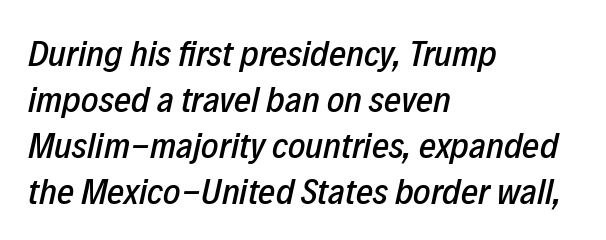
Q: Is the text italic (slanted)? A: Yes, it leans right by about 12 degrees.
Q: Is the text underlined? A: No.
Q: How is the paragraph aligned? A: Left-aligned.
Q: Is the spacing between letters normal or unusually wide? A: Normal.
Q: Width (condensed, normal, or wide)? A: Condensed.
Q: Stroke contrast? A: Low.
Q: x-height? A: Medium.
Q: Monospaced? A: No.
